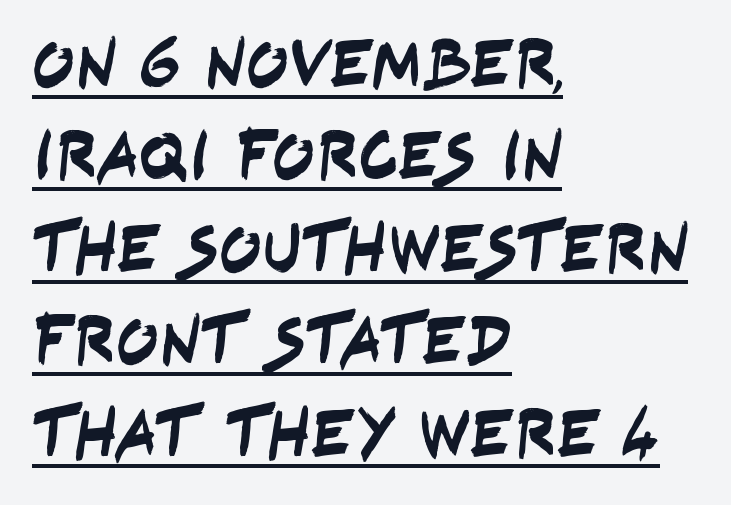
The image shows 70 px condensed sans-serif type; set left-aligned, normal line spacing (1.32x), normal letter spacing, underlined; low stroke contrast and a large x-height.
